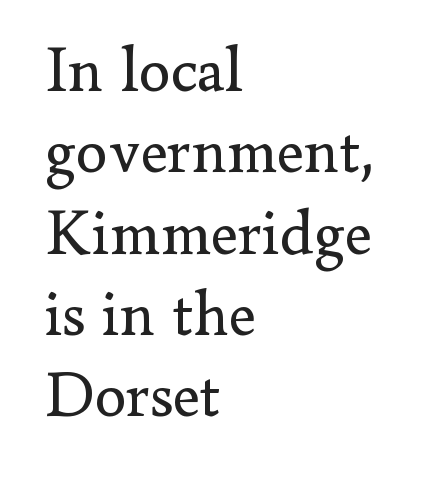
Q: Is the text bold? A: No.
Q: Is the text italic (slanted)? A: No, it is upright.
Q: Is the typeface a serif or a sans-serif typeface? A: Serif.
Q: Is the text underlined? A: No.
Q: How is the paragraph aligned? A: Left-aligned.
Q: Is the spacing between letters normal or unusually wide? A: Normal.
Q: Is the spacing between lines tight, normal or loose? A: Normal.
Q: Width (condensed, normal, or wide)? A: Normal.
Q: Stroke contrast? A: Low.
Q: x-height? A: Small.
Q: Monospaced? A: No.
